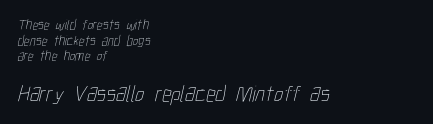
Caption: upper text group reduced, lower text group enlarged. If you measured baseline to baseline, you'd find a short distance. Students, note that the glyphs here touch the page at normal intervals. In CSS terms this would be text-align: left. Any mark beneath the type? The region is blank.
